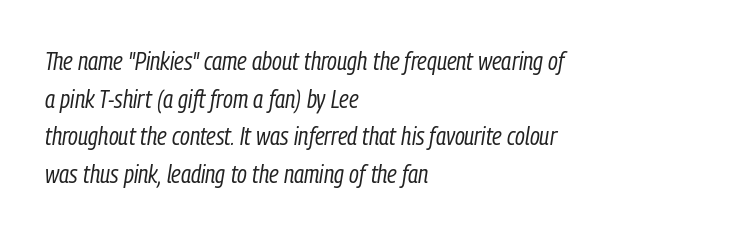
Visually the block forms a straight wall on the left and a jagged coastline on the right. The foot of each line stays bare and open. Tracking here is standard; glyphs follow each other at the usual distance. You can tell it's italic because the verticals aren't actually vertical. The typeface has the unassuming heft of standard copy or less.
